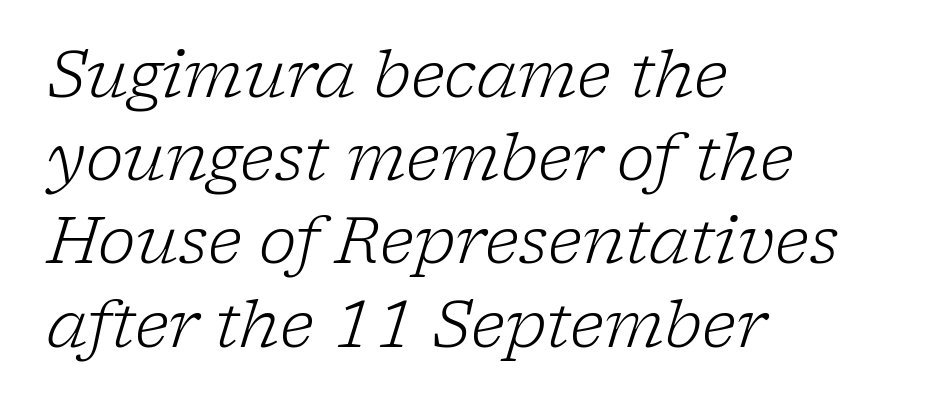
Q: Is the text bold? A: No.
Q: Is the text italic (slanted)? A: Yes, it leans right by about 17 degrees.
Q: Is the typeface a serif or a sans-serif typeface? A: Serif.
Q: Is the text underlined? A: No.
Q: How is the paragraph aligned? A: Left-aligned.
Q: Is the spacing between letters normal or unusually wide? A: Normal.
Q: Is the spacing between lines tight, normal or loose? A: Normal.
Q: Width (condensed, normal, or wide)? A: Normal.
Q: Stroke contrast? A: Low.
Q: x-height? A: Medium.
Q: Monospaced? A: No.
